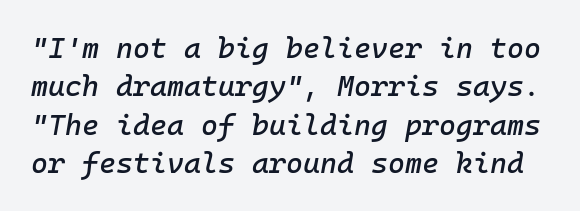
These lines sit exactly where default settings would place them. Each letter, wide or thin by design, is forced into the same width here. The string is rendered with underlining switched off. Glyph-to-glyph distance matches everyday printed text. You can tell it's italic because the verticals aren't actually vertical.
